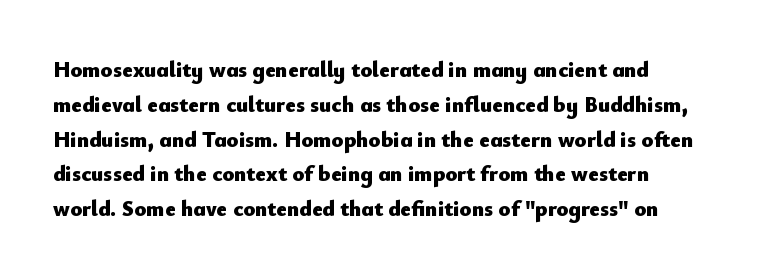
{"italic": "no", "bold": "yes", "underline": "no", "align": "left", "line_spacing": "normal", "line_spacing_ratio": 1.58, "letter_spacing": "normal", "letter_spacing_em": 0.0, "glyph_px": 22}
